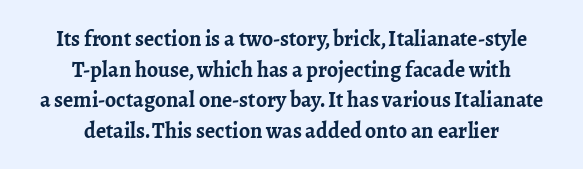
The image shows 22 px bold type, upright; set centered, normal line spacing (1.39x), normal letter spacing, not underlined.
